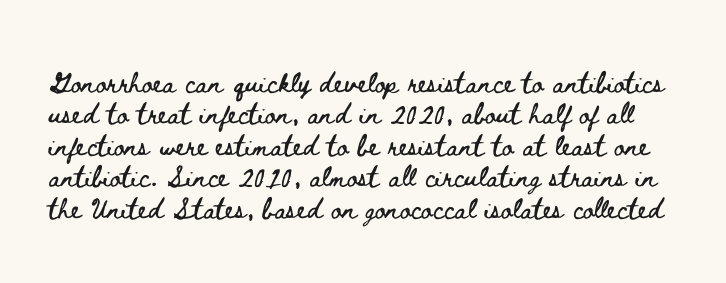
Q: Is the text italic (slanted)? A: Yes.
Q: Is the text underlined? A: No.
Q: Is the spacing between letters normal or unusually wide? A: Normal.
